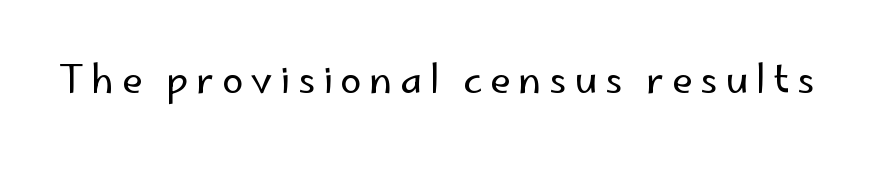
The image shows 38 px regular-weight sans-serif type, upright; set unusually wide letter spacing (+0.2 em), not underlined; low stroke contrast and a small x-height.
